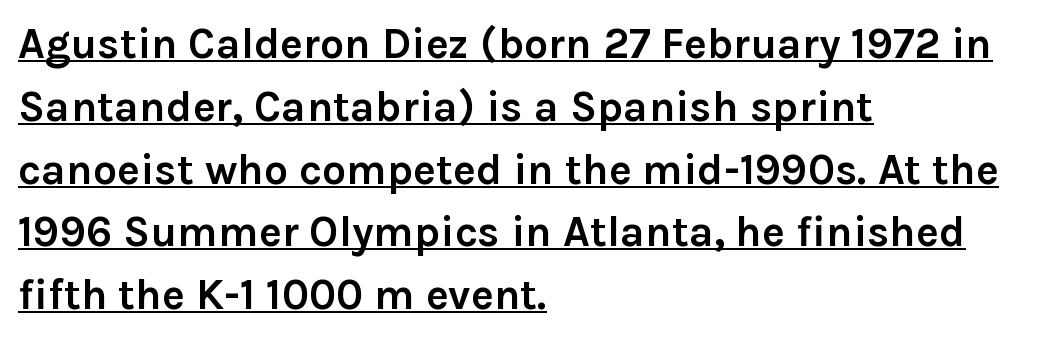
{"serif": "no", "italic": "no", "bold": "yes", "weight": "semibold", "width": "normal", "stroke_contrast": "low", "x_height": "medium", "monospaced": "no", "underline": "yes", "align": "left", "line_spacing": "normal", "line_spacing_ratio": 1.46, "letter_spacing": "normal", "letter_spacing_em": 0.0, "glyph_px": 43}
